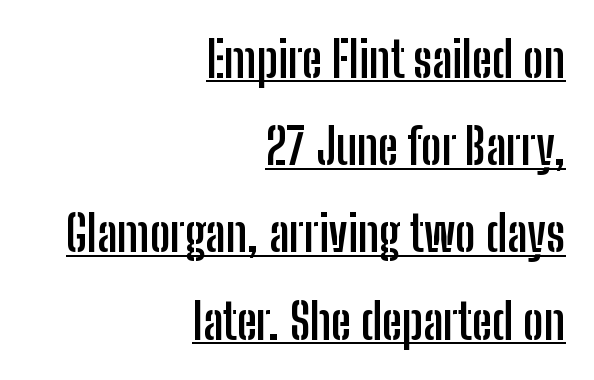
The image shows 49 px semibold, condensed sans-serif type, upright; set right-aligned, line spacing 1.78x, normal letter spacing, underlined; low stroke contrast and a medium x-height.
